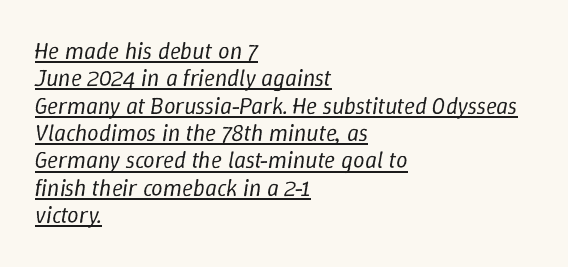
The image shows 23 px text type, italic (leaning right); set left-aligned, line spacing 1.19x, normal letter spacing, underlined.
